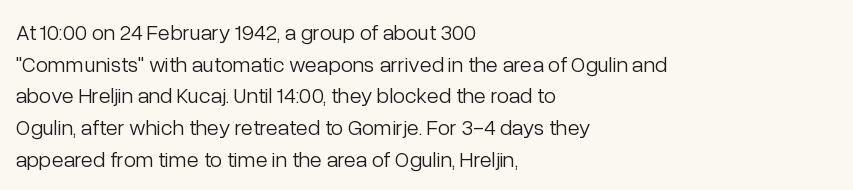
The image shows 22 px text type, upright; set left-aligned, normal line spacing (1.44x), normal letter spacing, not underlined.
